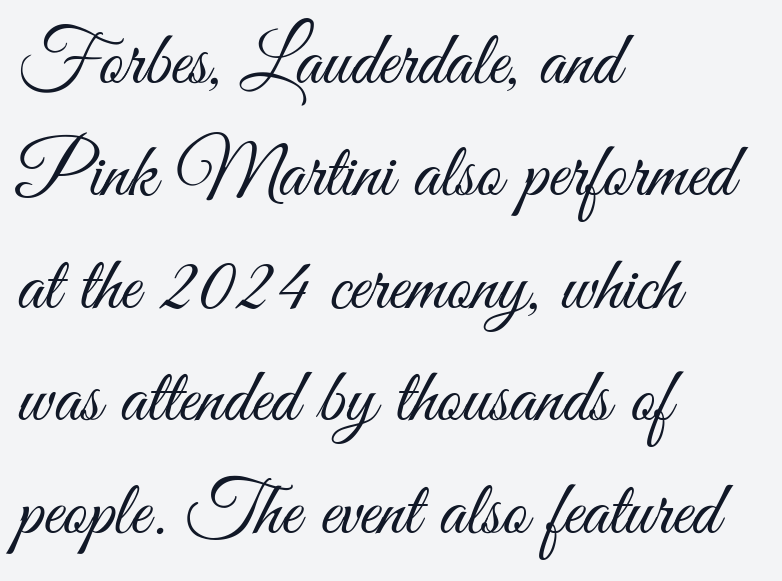
Q: Is the text bold? A: No.
Q: Is the text italic (slanted)? A: Yes.
Q: Is the typeface a serif or a sans-serif typeface? A: Sans-serif.
Q: Is the text underlined? A: No.
Q: How is the paragraph aligned? A: Left-aligned.
Q: Is the spacing between letters normal or unusually wide? A: Normal.
Q: Is the spacing between lines tight, normal or loose? A: Normal.
Q: Width (condensed, normal, or wide)? A: Condensed.
Q: Stroke contrast? A: Medium.
Q: x-height? A: Small.
Q: Monospaced? A: No.
